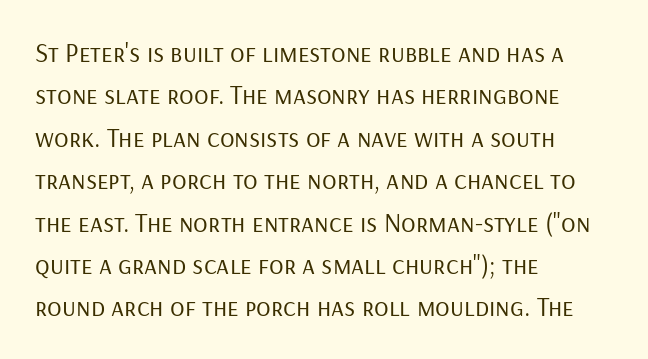
{"italic": "no", "bold": "no", "underline": "no", "align": "left", "line_spacing": "normal", "line_spacing_ratio": 1.57, "letter_spacing": "normal", "letter_spacing_em": 0.0, "glyph_px": 27}
